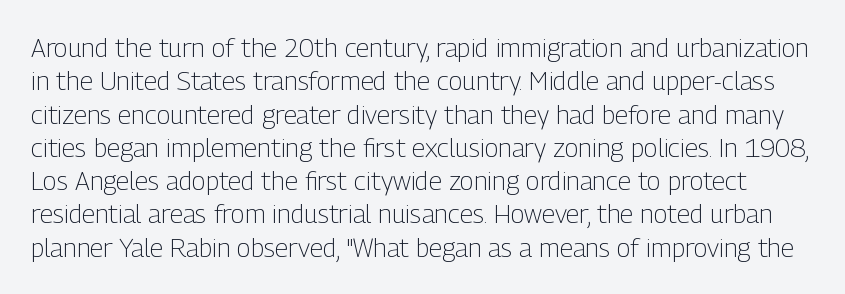
The image shows 26 px text type, upright; set normal line spacing (1.28x), normal letter spacing, not underlined.
